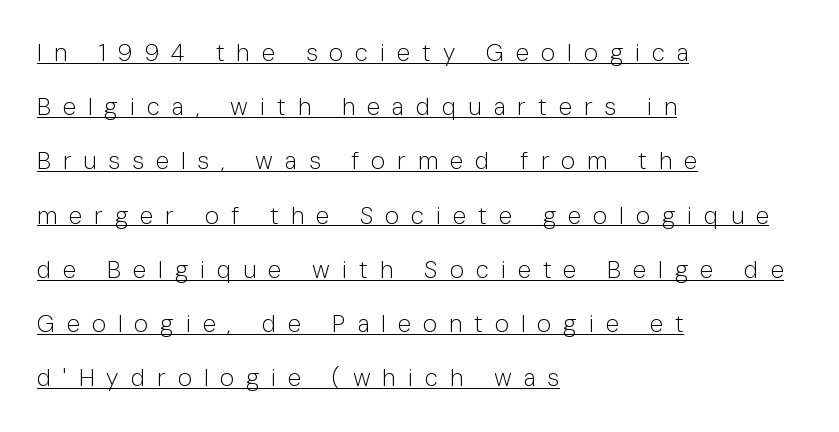
The image shows 24 px text type, upright; set left-aligned, loose line spacing (2.26x), unusually wide letter spacing (+0.5 em), underlined.
